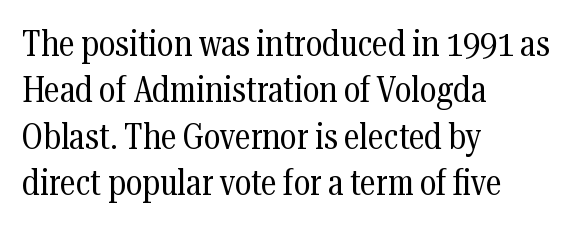
The image shows 36 px regular-weight, condensed serif type, upright; set left-aligned, normal line spacing (1.29x), normal letter spacing, not underlined; medium stroke contrast and a medium x-height.
